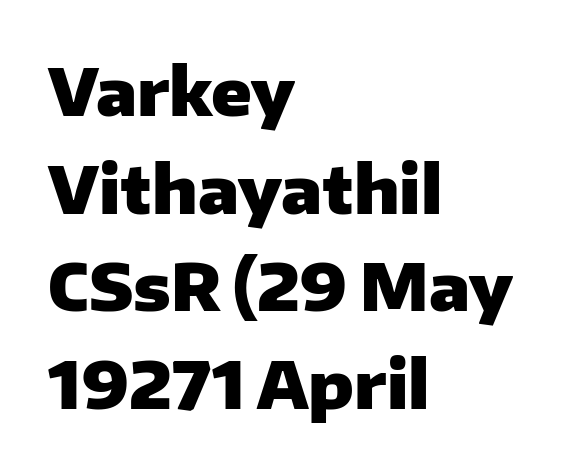
Q: Is the text bold? A: Yes.
Q: Is the text italic (slanted)? A: No, it is upright.
Q: Is the typeface a serif or a sans-serif typeface? A: Sans-serif.
Q: Is the text underlined? A: No.
Q: How is the paragraph aligned? A: Left-aligned.
Q: Is the spacing between letters normal or unusually wide? A: Normal.
Q: Is the spacing between lines tight, normal or loose? A: Normal.
Q: Width (condensed, normal, or wide)? A: Normal.
Q: Stroke contrast? A: Low.
Q: x-height? A: Medium.
Q: Monospaced? A: No.
